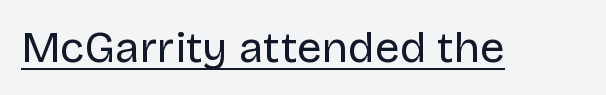
{"serif": "no", "italic": "no", "bold": "no", "weight": "regular", "width": "normal", "stroke_contrast": "low", "x_height": "large", "monospaced": "no", "underline": "yes", "letter_spacing": "normal", "letter_spacing_em": 0.0, "glyph_px": 44}
